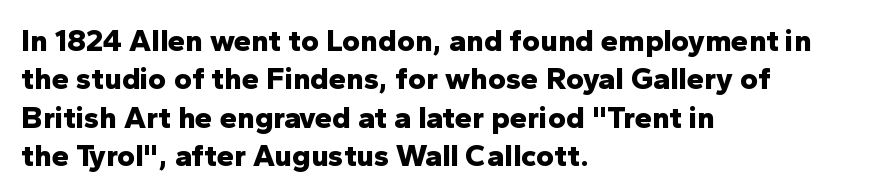
{"serif": "no", "italic": "no", "bold": "yes", "weight": "bold", "width": "normal", "stroke_contrast": "low", "x_height": "medium", "monospaced": "no", "underline": "no", "align": "left", "line_spacing_ratio": 1.24, "letter_spacing": "normal", "letter_spacing_em": 0.0, "glyph_px": 31}
